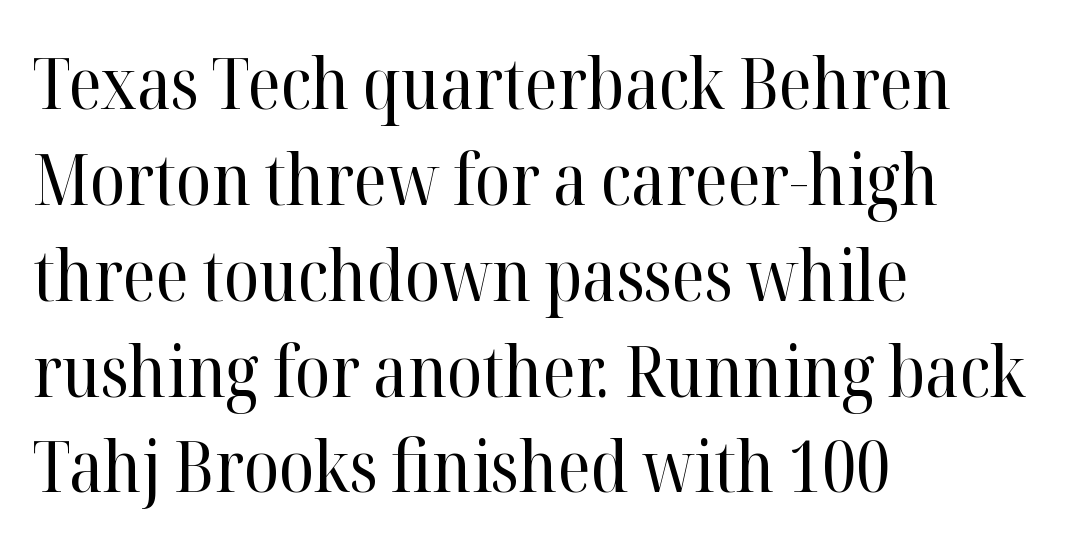
Q: Is the text bold? A: No.
Q: Is the text italic (slanted)? A: No, it is upright.
Q: Is the typeface a serif or a sans-serif typeface? A: Serif.
Q: Is the text underlined? A: No.
Q: How is the paragraph aligned? A: Left-aligned.
Q: Is the spacing between letters normal or unusually wide? A: Normal.
Q: Is the spacing between lines tight, normal or loose? A: Normal.
Q: Width (condensed, normal, or wide)? A: Normal.
Q: Stroke contrast? A: High.
Q: x-height? A: Medium.
Q: Monospaced? A: No.
